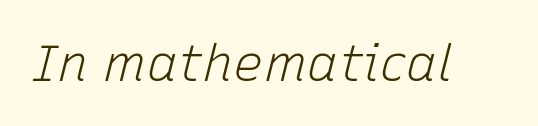
{"italic": "yes", "lean": "right", "slant_degrees": 15, "bold": "no", "weight": "light", "width": "normal", "stroke_contrast": "low", "x_height": "medium", "monospaced": "no", "underline": "no", "letter_spacing": "normal", "letter_spacing_em": 0.0, "glyph_px": 51}
